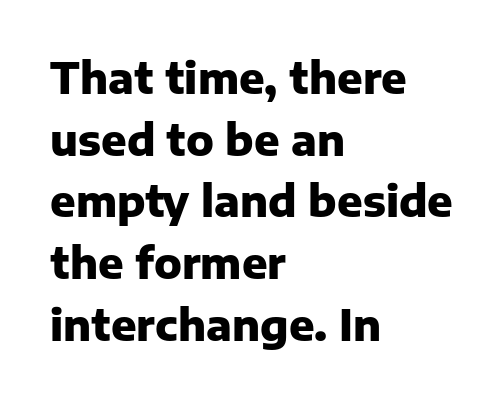
The image shows 42 px heavy sans-serif type, upright; set left-aligned, normal line spacing (1.47x), normal letter spacing, not underlined; low stroke contrast and a medium x-height.
